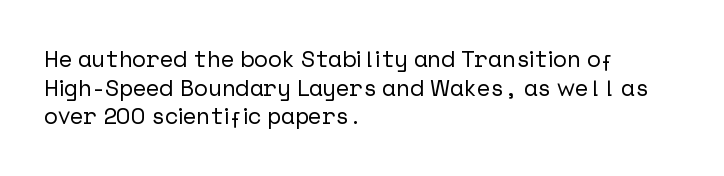
{"italic": "no", "underline": "no", "align": "left", "line_spacing_ratio": 1.24, "letter_spacing": "normal", "letter_spacing_em": 0.0, "glyph_px": 23}
